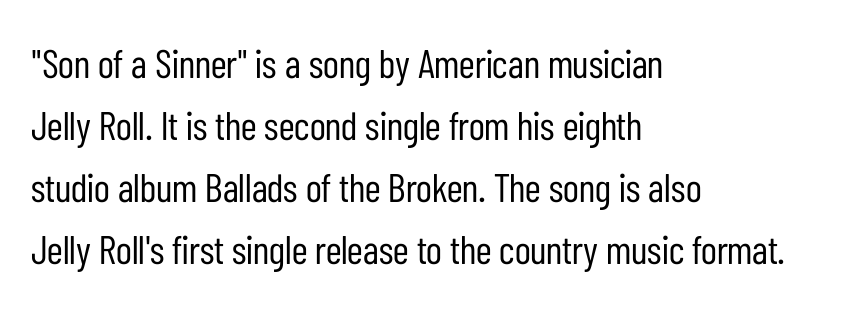
Q: Is the text bold? A: No.
Q: Is the text italic (slanted)? A: No, it is upright.
Q: Is the typeface a serif or a sans-serif typeface? A: Sans-serif.
Q: Is the text underlined? A: No.
Q: How is the paragraph aligned? A: Left-aligned.
Q: Is the spacing between letters normal or unusually wide? A: Normal.
Q: Is the spacing between lines tight, normal or loose? A: Normal.
Q: Width (condensed, normal, or wide)? A: Condensed.
Q: Stroke contrast? A: Low.
Q: x-height? A: Medium.
Q: Monospaced? A: No.
